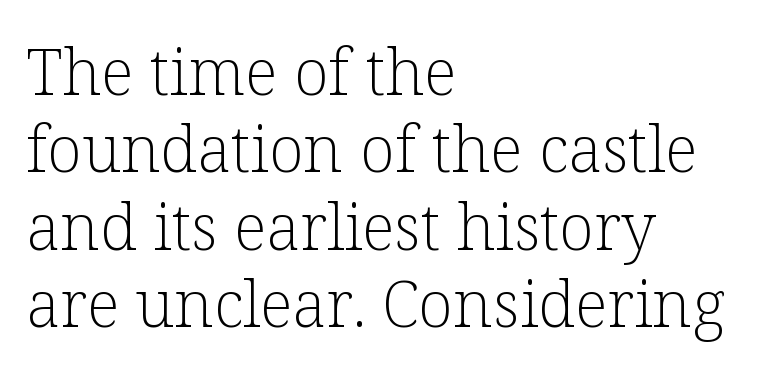
{"serif": "yes", "italic": "no", "bold": "no", "weight": "light", "width": "normal", "stroke_contrast": "low", "x_height": "medium", "monospaced": "no", "underline": "no", "align": "left", "line_spacing_ratio": 1.21, "letter_spacing": "normal", "letter_spacing_em": 0.0, "glyph_px": 64}
